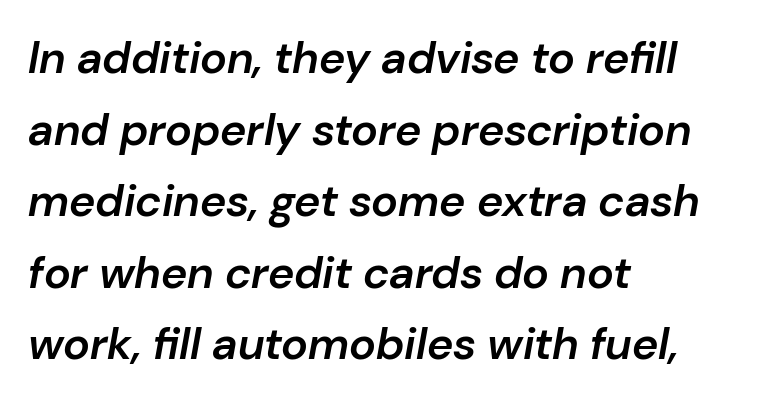
{"italic": "yes", "lean": "right", "slant_degrees": 10, "bold": "semi", "weight": "semibold", "width": "normal", "stroke_contrast": "low", "x_height": "medium", "monospaced": "no", "underline": "no", "align": "left", "line_spacing": "normal", "line_spacing_ratio": 1.59, "letter_spacing": "normal", "letter_spacing_em": 0.0, "glyph_px": 45}
